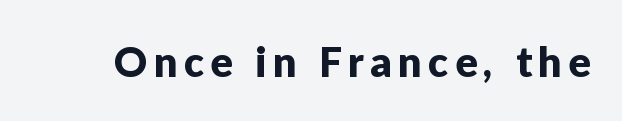
The image shows 41 px sans-serif type, upright; set not underlined; low stroke contrast and a medium x-height.
